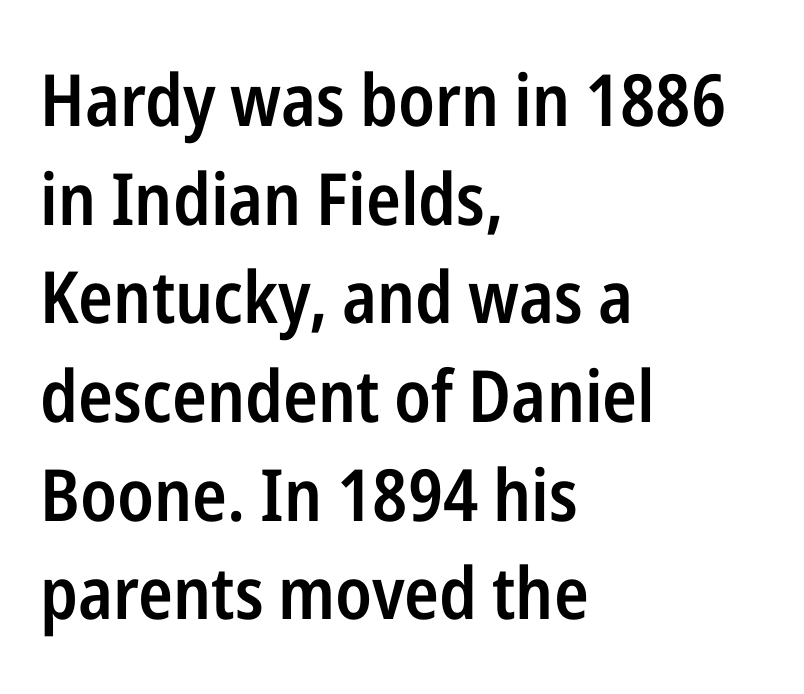
{"serif": "no", "italic": "no", "bold": "semi", "weight": "semibold", "width": "condensed", "stroke_contrast": "low", "x_height": "medium", "monospaced": "no", "underline": "no", "align": "left", "line_spacing": "normal", "line_spacing_ratio": 1.37, "letter_spacing": "normal", "letter_spacing_em": 0.0, "glyph_px": 72}
